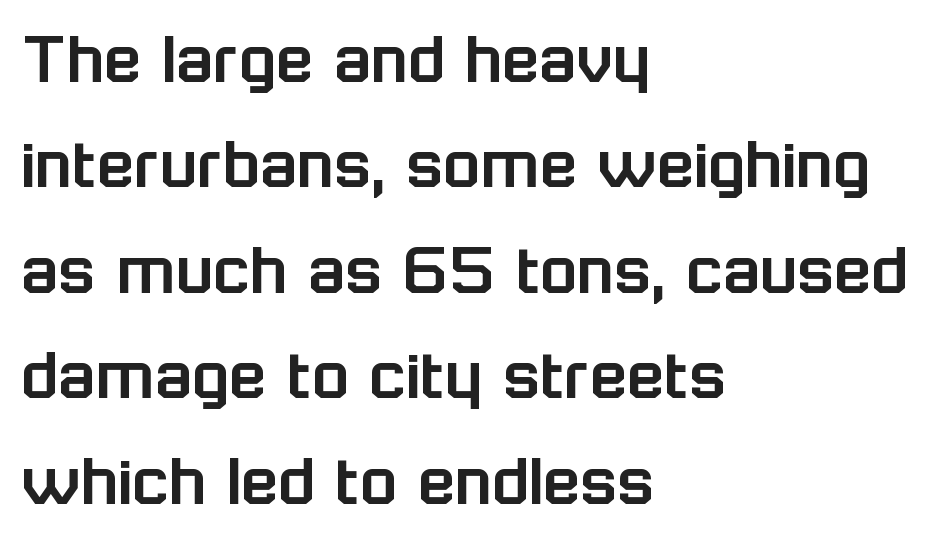
This sample has the flowing, uneven cadence of proportional lettering. Typeset ragged right — the left edge is the straight one. Typographically, this falls in the sans-serif category. Successive baselines arrive at the customary interval. Nobody drew a line under any word here.
